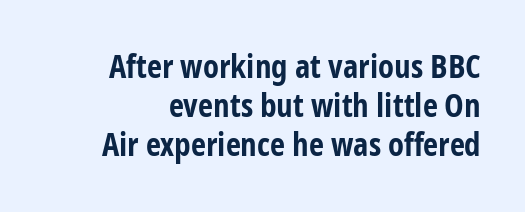
The image shows 33 px bold, condensed sans-serif type, upright; set line spacing 1.18x, normal letter spacing, not underlined; low stroke contrast and a medium x-height.
